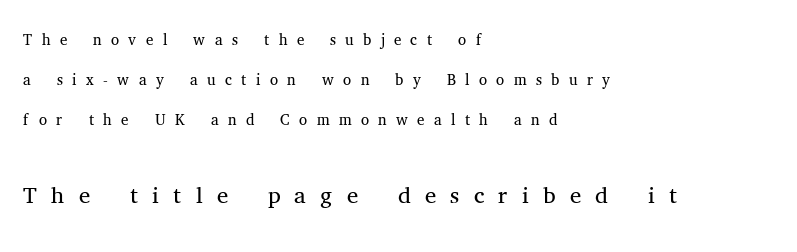
The letters in the lower block stand taller than those in the block above. The weight tops out at a normal text grade. Loose tracking; the words dissolve into strings of separated letters. Proportional: the letters do not fall into vertical columns. No word sits above an underline.
